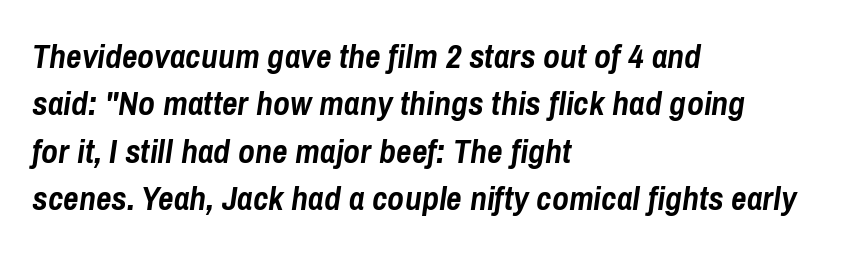
{"italic": "yes", "lean": "right", "slant_degrees": 8, "bold": "yes", "weight": "semibold", "width": "condensed", "stroke_contrast": "low", "x_height": "medium", "monospaced": "no", "underline": "no", "align": "left", "line_spacing": "normal", "line_spacing_ratio": 1.39, "letter_spacing": "normal", "letter_spacing_em": 0.0, "glyph_px": 34}
